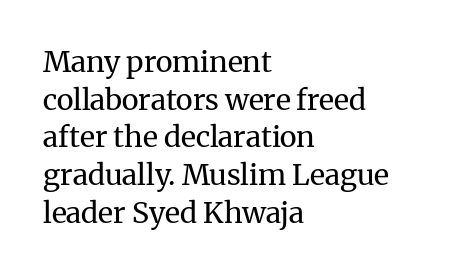
{"serif": "yes", "italic": "no", "bold": "no", "weight": "regular", "width": "normal", "stroke_contrast": "medium", "x_height": "medium", "monospaced": "no", "underline": "no", "align": "left", "line_spacing": "normal", "line_spacing_ratio": 1.3, "letter_spacing": "normal", "letter_spacing_em": 0.0, "glyph_px": 29}
